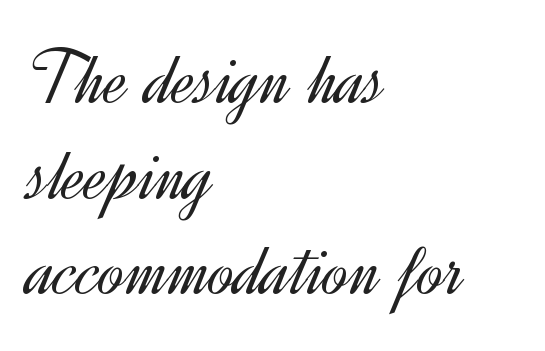
The image shows 79 px light sans-serif type; set left-aligned, line spacing 1.21x, normal letter spacing, not underlined; a small x-height.
